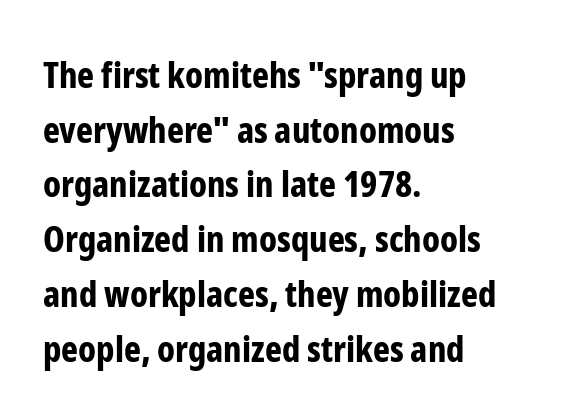
Q: Is the text bold? A: Yes.
Q: Is the text italic (slanted)? A: No, it is upright.
Q: Is the typeface a serif or a sans-serif typeface? A: Sans-serif.
Q: Is the text underlined? A: No.
Q: How is the paragraph aligned? A: Left-aligned.
Q: Is the spacing between letters normal or unusually wide? A: Normal.
Q: Is the spacing between lines tight, normal or loose? A: Normal.
Q: Width (condensed, normal, or wide)? A: Condensed.
Q: Stroke contrast? A: Low.
Q: x-height? A: Medium.
Q: Monospaced? A: No.
